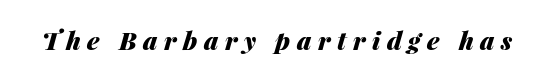
Q: Is the text bold? A: Yes.
Q: Is the text italic (slanted)? A: Yes, it leans right by about 14 degrees.
Q: Is the text underlined? A: No.
Q: Is the spacing between letters normal or unusually wide? A: Unusually wide.
